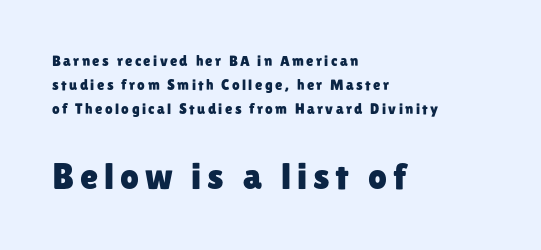
Q: Is the text italic (slanted)? A: No, it is upright.
Q: Is the typeface a serif or a sans-serif typeface? A: Sans-serif.
Q: Is the text underlined? A: No.
Q: How is the paragraph aligned? A: Left-aligned.
Q: Is the spacing between lines tight, normal or loose? A: Normal.
Q: Which block of text is set in a larger size, the first (top) or the second (bottom)? A: The second (bottom) one.
Q: Width (condensed, normal, or wide)? A: Normal.
Q: Stroke contrast? A: Low.
Q: x-height? A: Medium.
Q: Monospaced? A: No.
